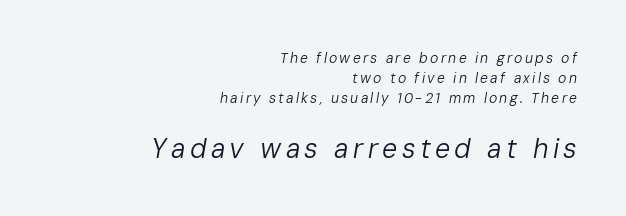
{"italic": "yes", "lean": "right", "slant_degrees": 10, "bold": "no", "underline": "no", "align": "right", "line_spacing": "normal", "line_spacing_ratio": 1.43, "larger_block": "second", "size_ratio": 1.93, "glyph_px": 27}
